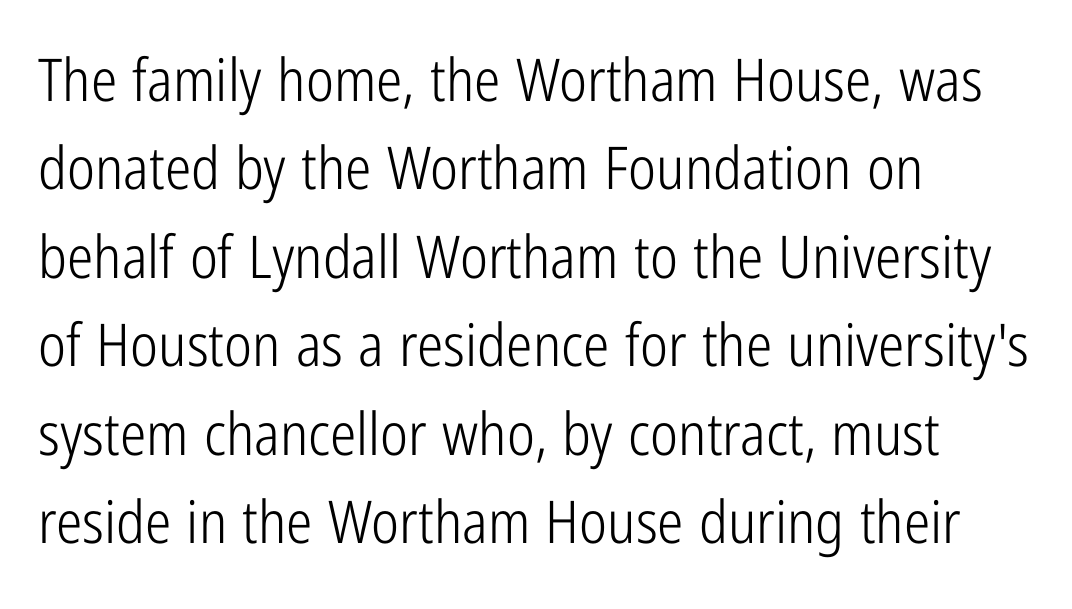
The lines sit at an ordinary, default distance from one another. The letterforms sit shoulder to shoulder at normal distance. No extra ink here — the face is not bold. Which margin do the lines hug? The left one — the right edge is uneven.
